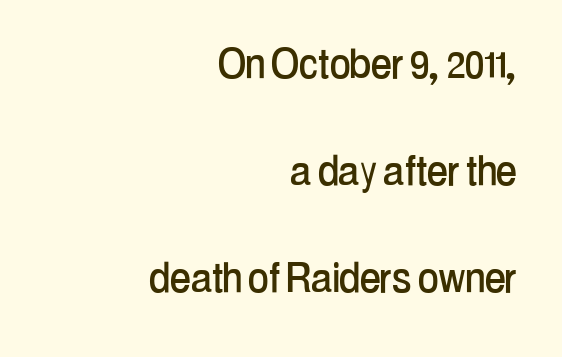
The image shows 50 px condensed sans-serif type, upright; set right-aligned, loose line spacing (2.14x), normal letter spacing, not underlined; low stroke contrast and a medium x-height.
